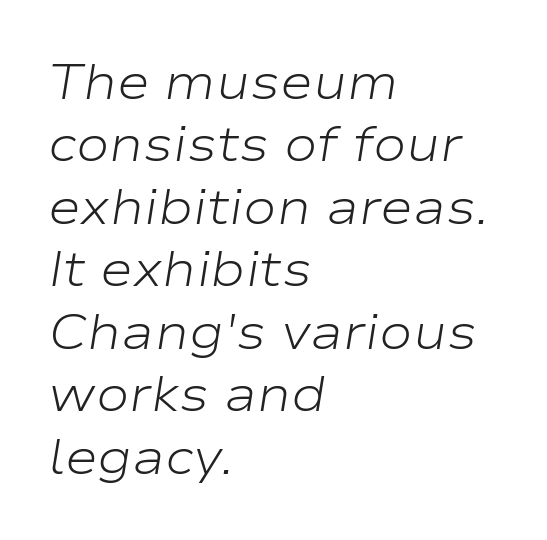
The image shows 50 px light, wide type, italic (leaning right); set left-aligned, normal line spacing (1.25x), normal letter spacing, not underlined; low stroke contrast and a medium x-height.
